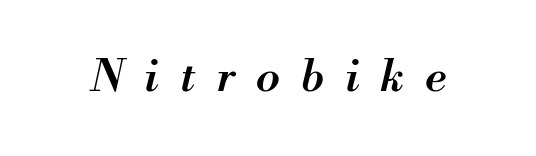
The image shows 44 px semibold type, italic (leaning right); set unusually wide letter spacing (+0.48 em), not underlined; medium stroke contrast and a small x-height.
